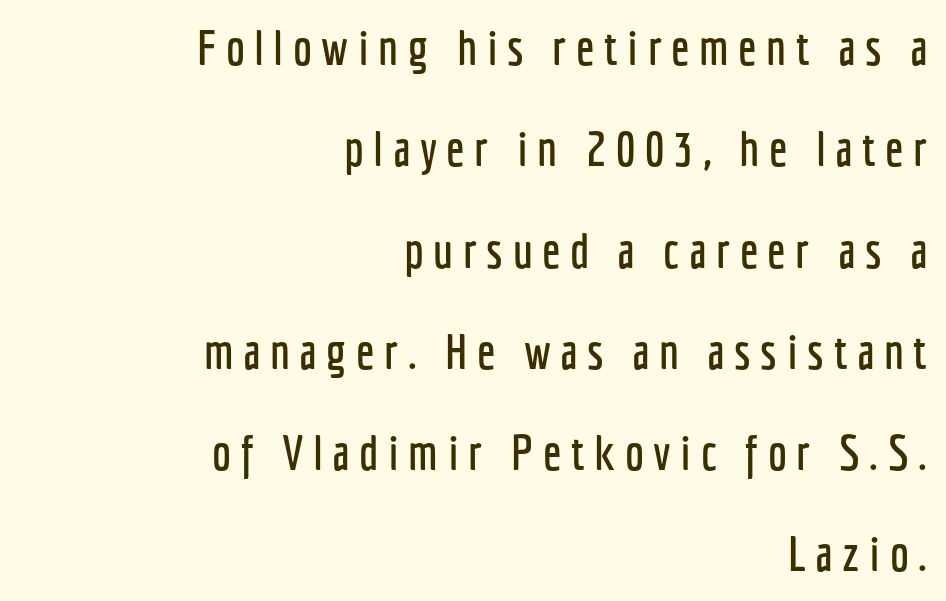
{"serif": "no", "italic": "no", "width": "condensed", "stroke_contrast": "low", "x_height": "medium", "monospaced": "no", "underline": "no", "align": "right", "line_spacing": "loose", "line_spacing_ratio": 2.11, "letter_spacing": "wide", "letter_spacing_em": 0.2, "glyph_px": 48}
